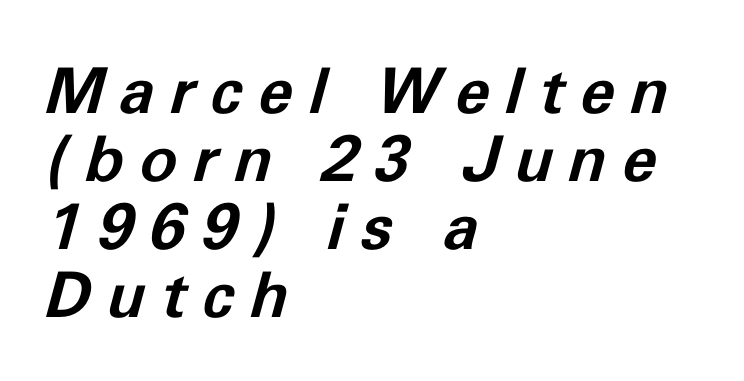
Glyph-to-glyph distance is far greater than everyday printed text. A typesetter would call this proportional, since set widths differ per character. Line starts are locked; line ends wander. The area under the type is left untouched. Cramped leading. Compared with an ordinary text face, these strokes are far heavier — a full bold.
